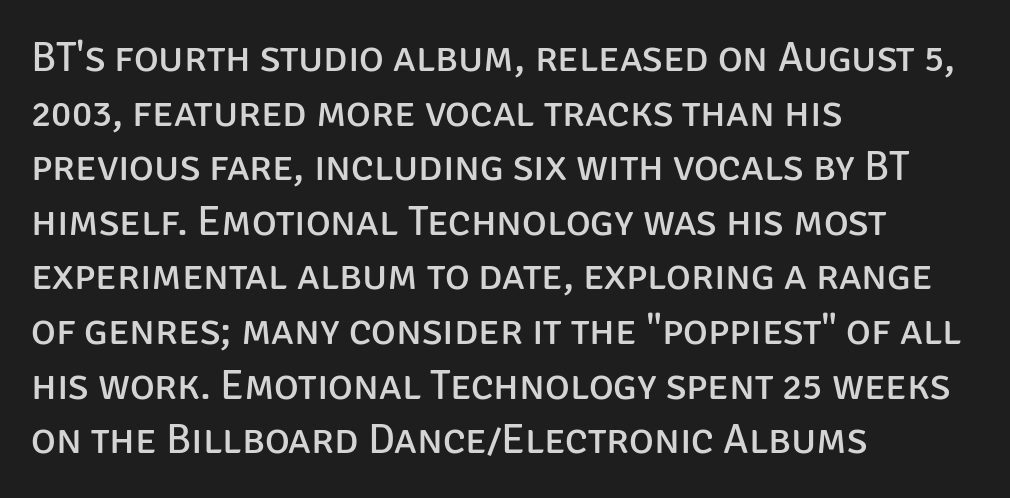
{"serif": "no", "italic": "no", "bold": "no", "weight": "regular", "width": "normal", "stroke_contrast": "low", "x_height": "large", "monospaced": "no", "underline": "no", "align": "left", "line_spacing": "normal", "line_spacing_ratio": 1.3, "letter_spacing": "normal", "letter_spacing_em": 0.0, "glyph_px": 42}
